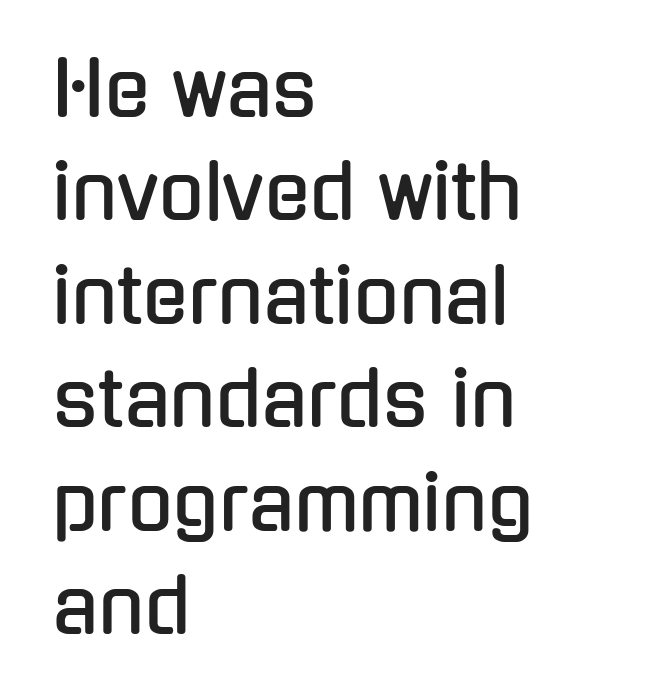
{"serif": "no", "italic": "no", "width": "condensed", "stroke_contrast": "low", "x_height": "medium", "monospaced": "no", "underline": "no", "align": "left", "line_spacing": "normal", "line_spacing_ratio": 1.38, "letter_spacing": "normal", "letter_spacing_em": 0.0, "glyph_px": 75}
